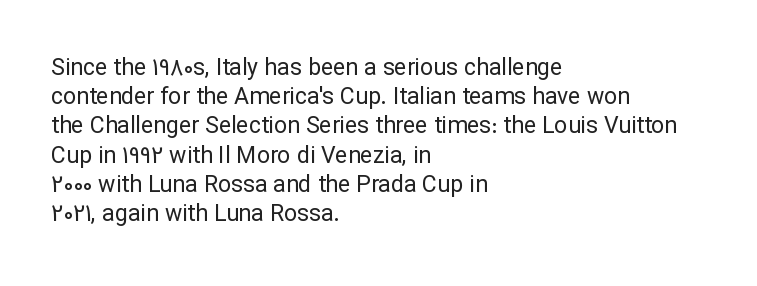
{"italic": "no", "bold": "no", "underline": "no", "align": "left", "line_spacing": "normal", "line_spacing_ratio": 1.27, "letter_spacing": "normal", "letter_spacing_em": 0.0, "glyph_px": 23}
